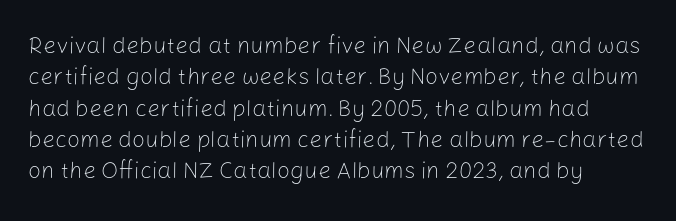
{"italic": "no", "bold": "no", "underline": "no", "align": "left", "line_spacing": "normal", "line_spacing_ratio": 1.36, "letter_spacing": "normal", "letter_spacing_em": 0.0, "glyph_px": 23}
